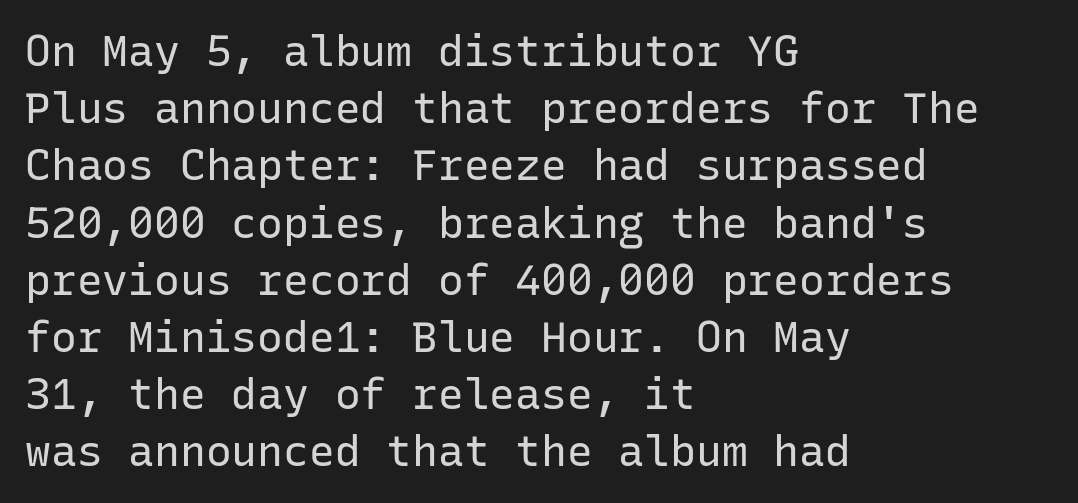
Every row of glyphs begins at an identical x-position on the left. Each letter, wide or thin by design, is forced into the same width here. Students, note that the glyphs here touch the page at normal intervals. Regarding serifs, this sample does without them. Words float on clear page, feet unadorned.
